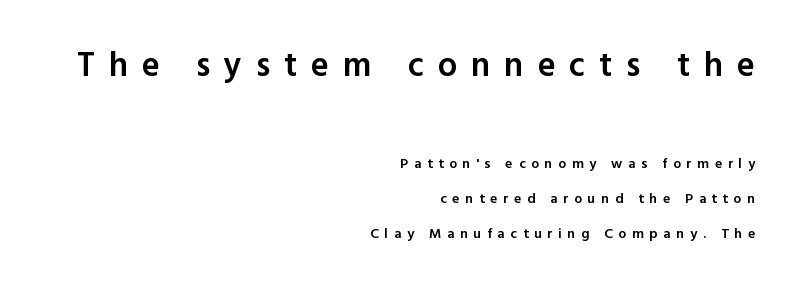
Q: Is the text bold? A: Semi-bold.
Q: Is the text italic (slanted)? A: No, it is upright.
Q: Is the typeface a serif or a sans-serif typeface? A: Sans-serif.
Q: Is the text underlined? A: No.
Q: How is the paragraph aligned? A: Right-aligned.
Q: Is the spacing between letters normal or unusually wide? A: Unusually wide.
Q: Is the spacing between lines tight, normal or loose? A: Loose.
Q: Which block of text is set in a larger size, the first (top) or the second (bottom)? A: The first (top) one.
Q: Width (condensed, normal, or wide)? A: Normal.
Q: x-height? A: Medium.
Q: Monospaced? A: No.
